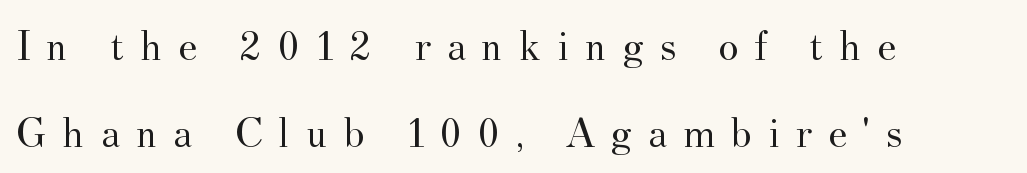
The glyphs are unaccompanied by any horizontal stroke below them. Each word looks stretched out because of the extra space between its letters. Do the characters align in a grid? No, the font is proportional. This sample uses an upright cut, with every glyph sitting square on the baseline. No chunkiness to these letters — they're not bold. What's the leading like? Stretched, with rows far apart.
